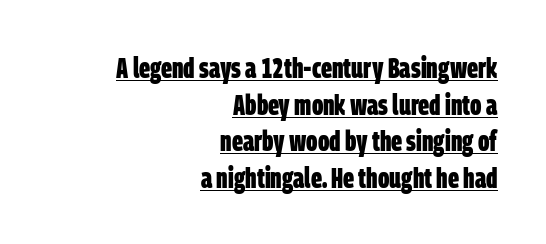
Q: Is the text bold? A: Yes.
Q: Is the typeface a serif or a sans-serif typeface? A: Sans-serif.
Q: Is the text underlined? A: Yes.
Q: How is the paragraph aligned? A: Right-aligned.
Q: Is the spacing between letters normal or unusually wide? A: Normal.
Q: Is the spacing between lines tight, normal or loose? A: Normal.
Q: Width (condensed, normal, or wide)? A: Condensed.
Q: Stroke contrast? A: Low.
Q: x-height? A: Large.
Q: Monospaced? A: No.
